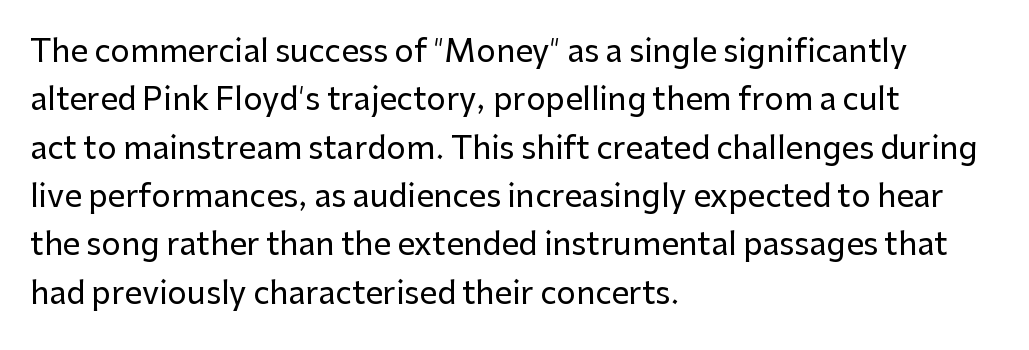
{"serif": "no", "italic": "no", "width": "normal", "stroke_contrast": "low", "x_height": "medium", "monospaced": "no", "underline": "no", "align": "left", "line_spacing": "normal", "line_spacing_ratio": 1.56, "letter_spacing": "normal", "letter_spacing_em": 0.0, "glyph_px": 31}
